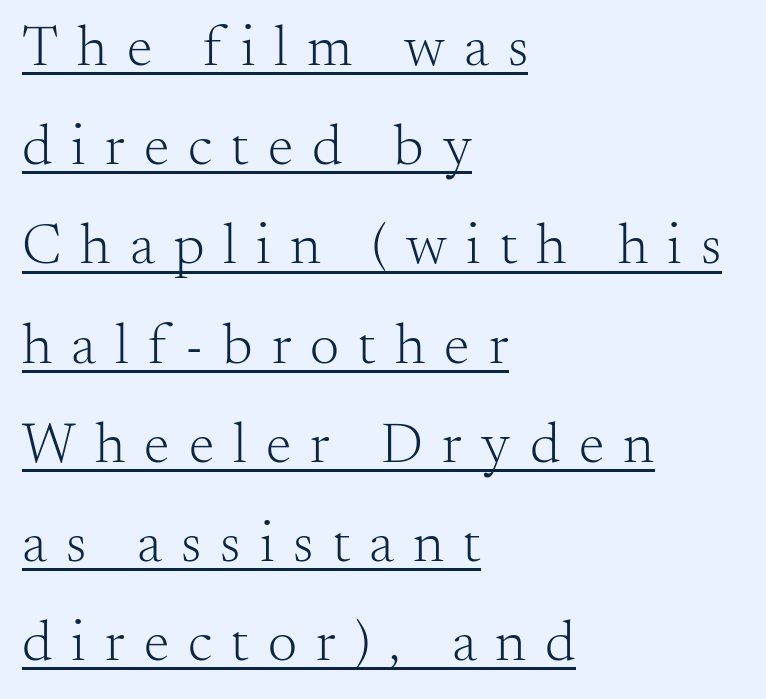
{"serif": "yes", "italic": "no", "bold": "no", "weight": "light", "width": "normal", "stroke_contrast": "medium", "x_height": "small", "monospaced": "no", "underline": "yes", "align": "left", "line_spacing_ratio": 1.71, "letter_spacing": "wide", "letter_spacing_em": 0.33, "glyph_px": 58}
